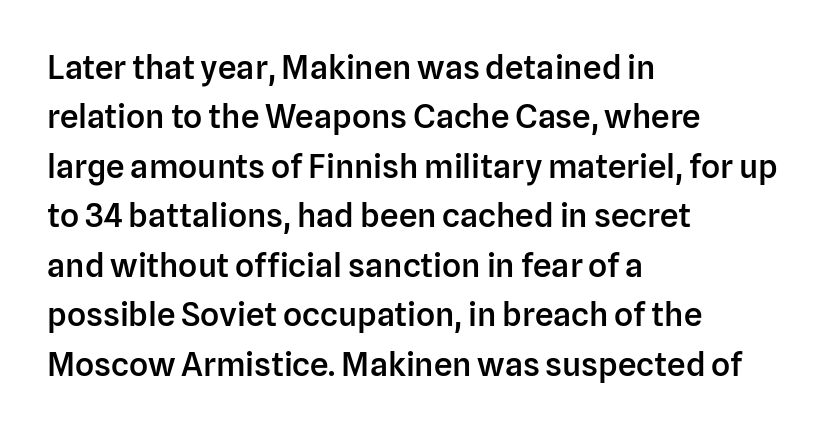
{"serif": "no", "italic": "no", "bold": "semi", "weight": "semibold", "width": "normal", "stroke_contrast": "low", "x_height": "medium", "monospaced": "no", "underline": "no", "align": "left", "line_spacing": "normal", "line_spacing_ratio": 1.5, "letter_spacing": "normal", "letter_spacing_em": 0.0, "glyph_px": 33}
